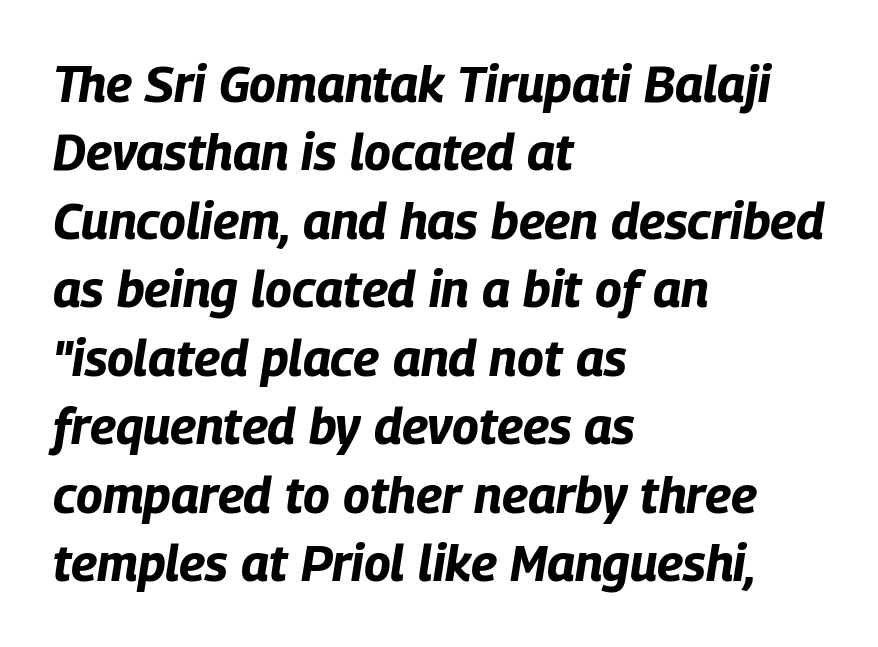
The letters advance in unequal steps, a hallmark of proportional type. Rows of type keep a routine distance in the vertical direction. Summary of weight: heavy, a full bold. An italicized treatment has been applied to the whole sample.
